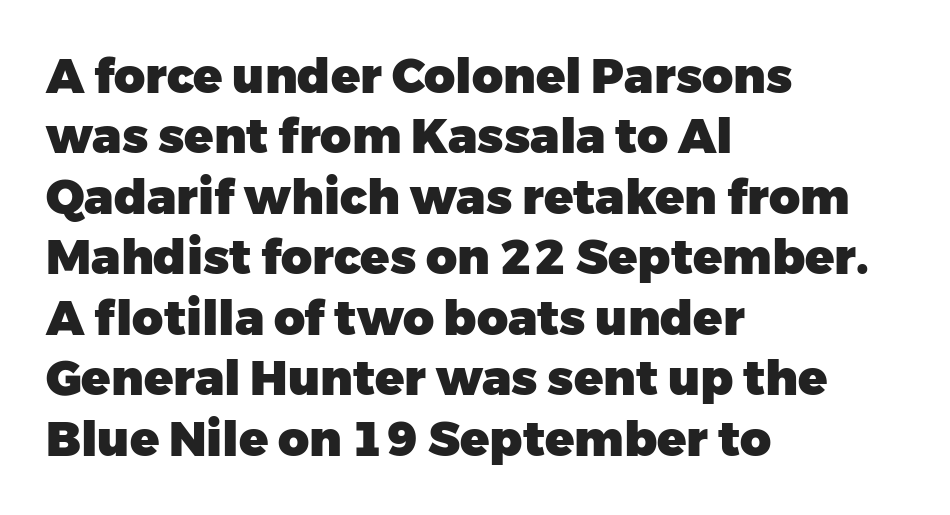
{"serif": "no", "italic": "no", "bold": "yes", "weight": "heavy", "width": "normal", "stroke_contrast": "low", "x_height": "medium", "monospaced": "no", "underline": "no", "align": "left", "line_spacing": "normal", "line_spacing_ratio": 1.26, "letter_spacing": "normal", "letter_spacing_em": 0.0, "glyph_px": 48}
